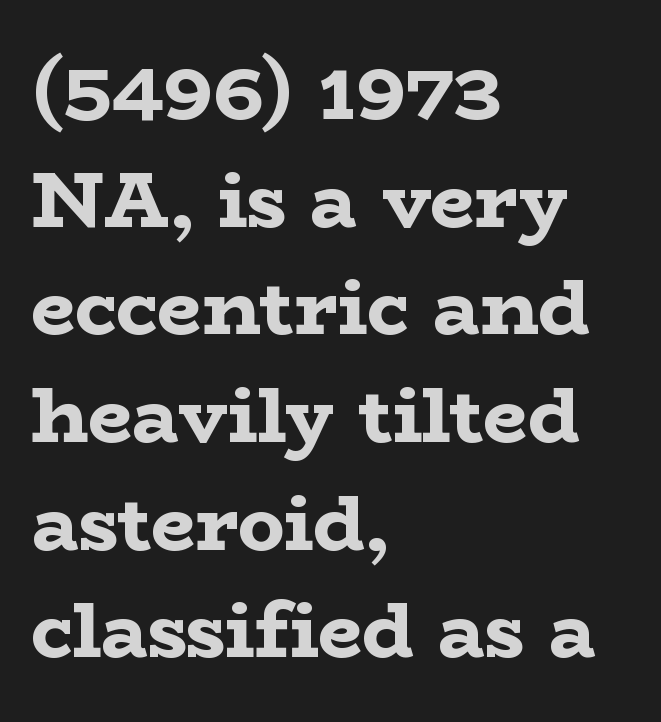
Q: Is the text bold? A: Yes.
Q: Is the text italic (slanted)? A: No, it is upright.
Q: Is the typeface a serif or a sans-serif typeface? A: Serif.
Q: Is the text underlined? A: No.
Q: How is the paragraph aligned? A: Left-aligned.
Q: Is the spacing between letters normal or unusually wide? A: Normal.
Q: Is the spacing between lines tight, normal or loose? A: Normal.
Q: Width (condensed, normal, or wide)? A: Wide.
Q: Stroke contrast? A: Low.
Q: x-height? A: Medium.
Q: Monospaced? A: No.
